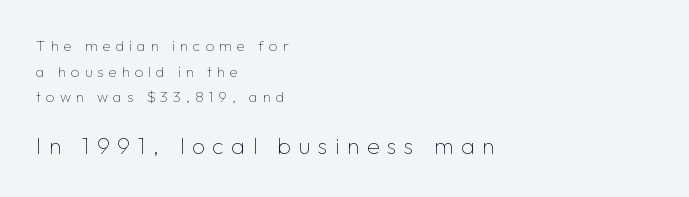
{"italic": "no", "bold": "no", "underline": "no", "align": "left", "line_spacing_ratio": 1.71, "letter_spacing": "wide", "letter_spacing_em": 0.33, "larger_block": "second", "size_ratio": 1.53, "glyph_px": 23}
